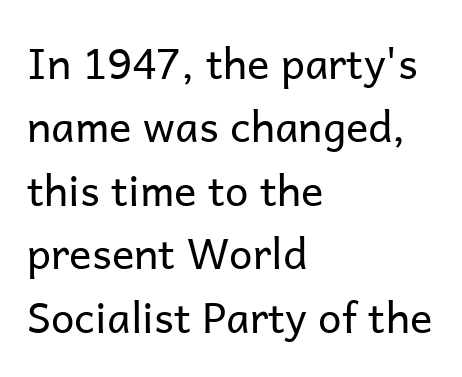
{"serif": "no", "italic": "no", "bold": "no", "weight": "regular", "width": "normal", "stroke_contrast": "low", "x_height": "medium", "monospaced": "no", "underline": "no", "align": "left", "line_spacing": "normal", "line_spacing_ratio": 1.51, "letter_spacing": "normal", "letter_spacing_em": 0.0, "glyph_px": 42}
